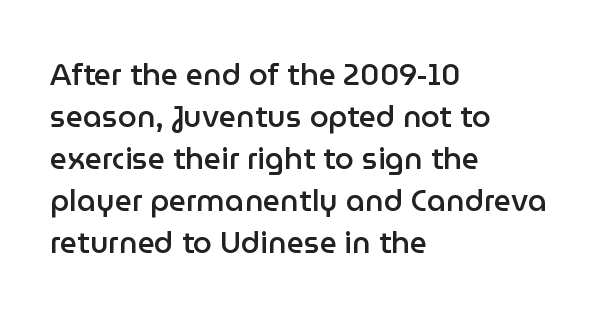
The image shows 30 px semibold sans-serif type, upright; set left-aligned, normal line spacing (1.4x), normal letter spacing, not underlined; low stroke contrast and a medium x-height.
